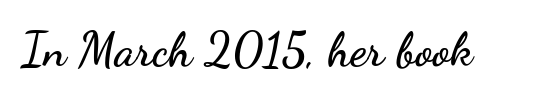
{"serif": "no", "width": "wide", "stroke_contrast": "low", "x_height": "small", "monospaced": "no", "underline": "no", "letter_spacing": "normal", "letter_spacing_em": 0.0, "glyph_px": 47}
